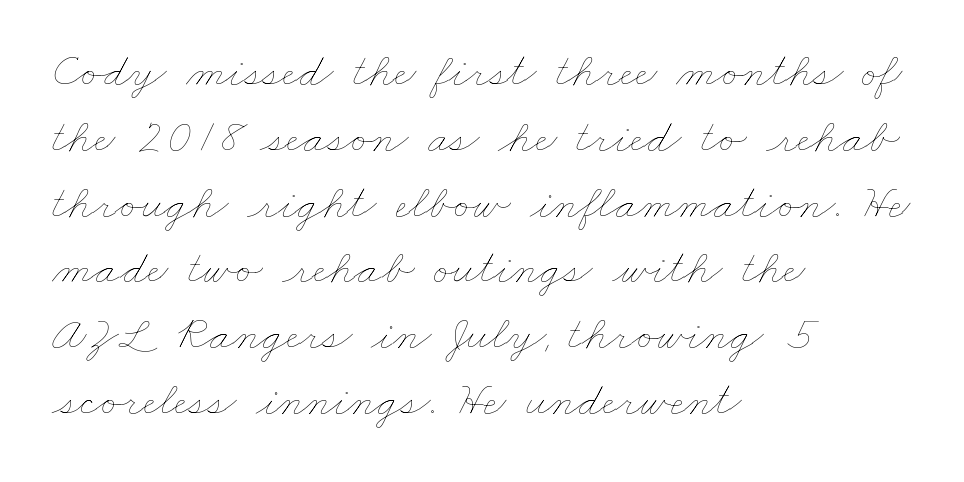
{"bold": "no", "weight": "thin", "width": "wide", "stroke_contrast": "low", "x_height": "small", "monospaced": "no", "underline": "no", "align": "left", "line_spacing": "normal", "line_spacing_ratio": 1.37, "letter_spacing": "normal", "letter_spacing_em": 0.0, "glyph_px": 48}
